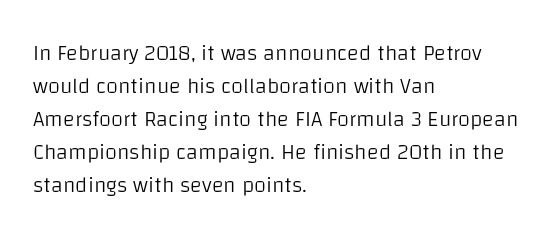
Q: Is the text bold? A: No.
Q: Is the text italic (slanted)? A: No, it is upright.
Q: Is the text underlined? A: No.
Q: How is the paragraph aligned? A: Left-aligned.
Q: Is the spacing between letters normal or unusually wide? A: Normal.
Q: Is the spacing between lines tight, normal or loose? A: Normal.
